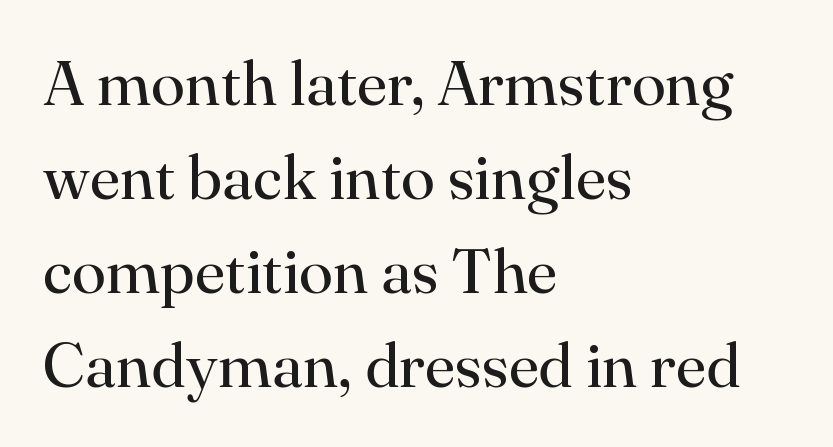
These lines are rendered in a variable-pitch font. Short and long lines alike share a common starting point at left. On a weight scale, this lands at 450 or below. The rows are spaced the way most documents space them. Ordinary non-slanted type is in use.
